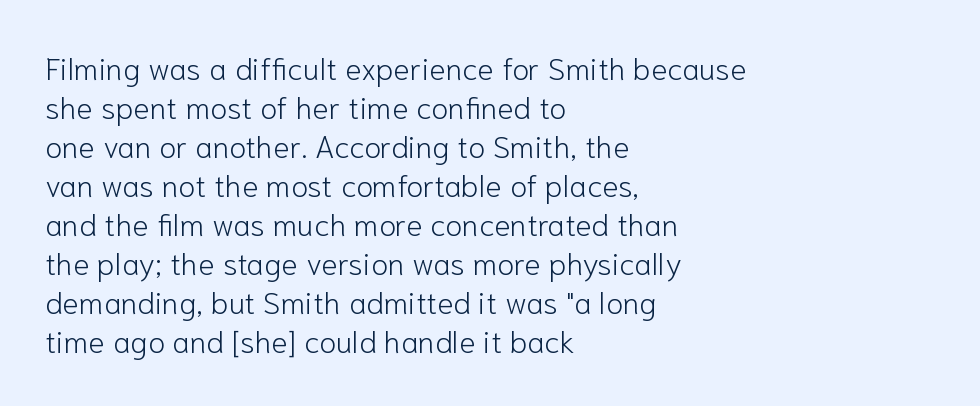
{"serif": "no", "italic": "no", "bold": "no", "weight": "light", "width": "normal", "stroke_contrast": "low", "x_height": "medium", "monospaced": "no", "underline": "no", "align": "left", "line_spacing": "normal", "line_spacing_ratio": 1.26, "letter_spacing": "normal", "letter_spacing_em": 0.0, "glyph_px": 31}
